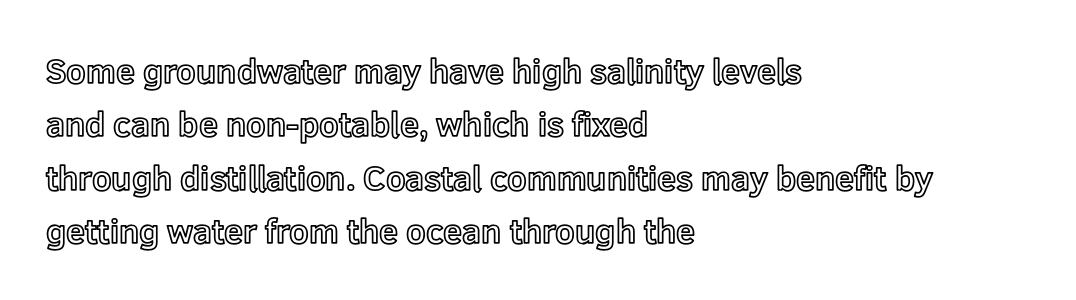
The image shows 34 px text type, upright; set left-aligned, normal line spacing (1.57x), normal letter spacing, not underlined; a medium x-height.
